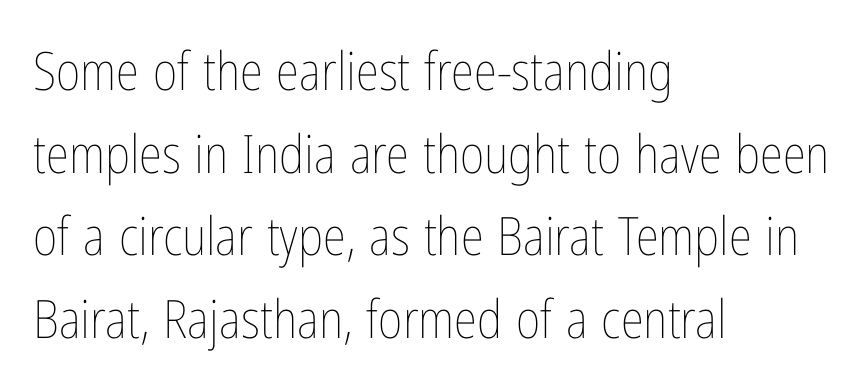
The image shows 53 px thin, condensed type, upright; set left-aligned, normal line spacing (1.56x), normal letter spacing, not underlined; low stroke contrast and a medium x-height.
